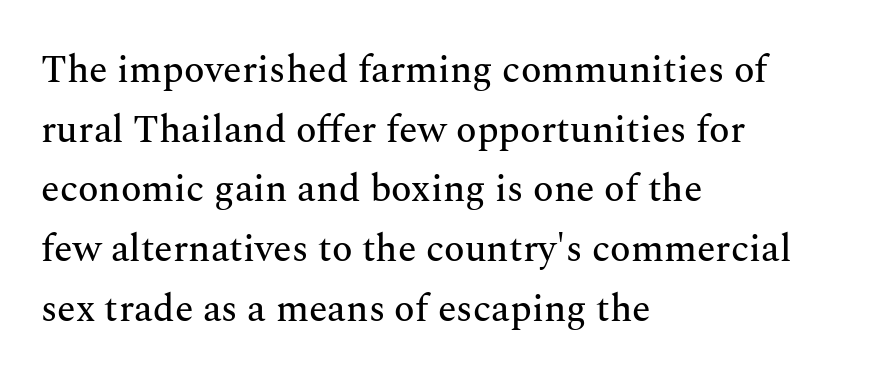
The image shows 38 px serif type, upright; set left-aligned, normal line spacing (1.57x), normal letter spacing, not underlined; medium stroke contrast and a medium x-height.
